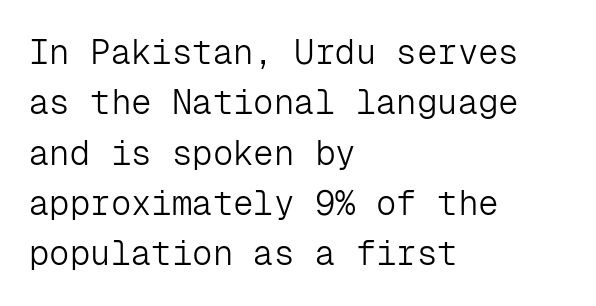
The image shows 34 px light sans-serif type, upright, monospaced; set left-aligned, normal line spacing (1.48x), normal letter spacing, not underlined; low stroke contrast and a medium x-height.
